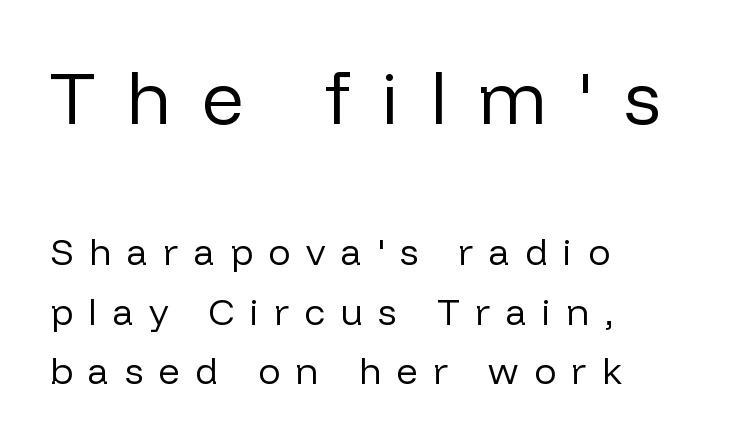
The image shows 74 px regular-weight sans-serif type, upright; set left-aligned, normal line spacing (1.61x), unusually wide letter spacing (+0.42 em), not underlined; the first (top) block is 2.0x larger; low stroke contrast and a medium x-height.
